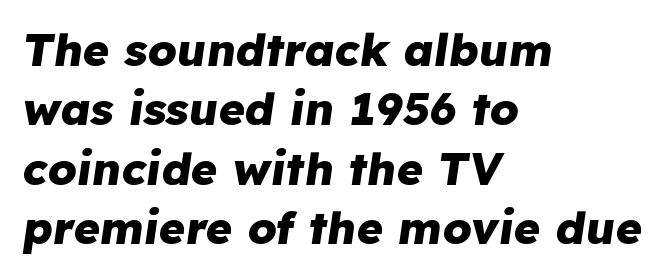
The image shows 45 px heavy type, italic (leaning right); set left-aligned, normal line spacing (1.32x), normal letter spacing, not underlined; low stroke contrast and a medium x-height.
